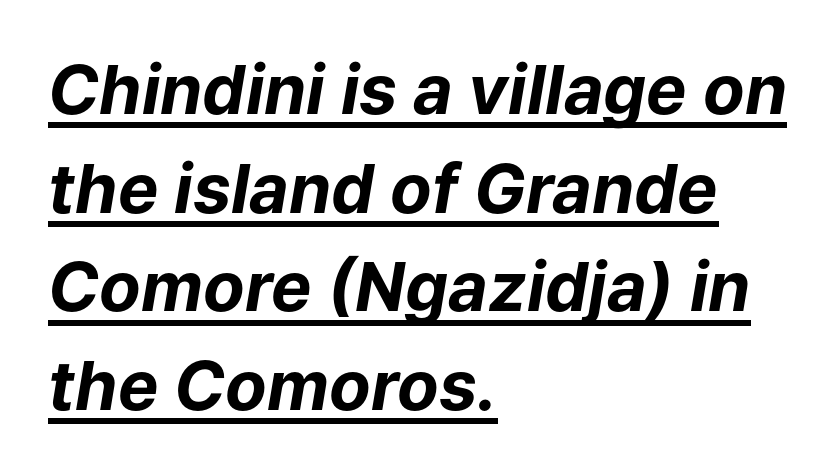
What decoration does the sample have? An underline. Teacher's note: observe the even left margin — that is flush-left alignment. Notice how thick the strokes are: this is what a full bold looks like. The letterforms sit shoulder to shoulder at normal distance.
